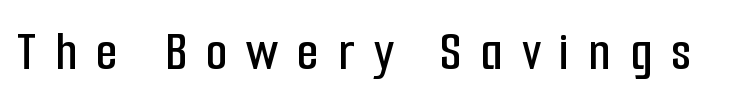
{"serif": "no", "italic": "no", "width": "condensed", "stroke_contrast": "low", "x_height": "medium", "monospaced": "no", "underline": "no", "letter_spacing": "wide", "letter_spacing_em": 0.33, "glyph_px": 57}
